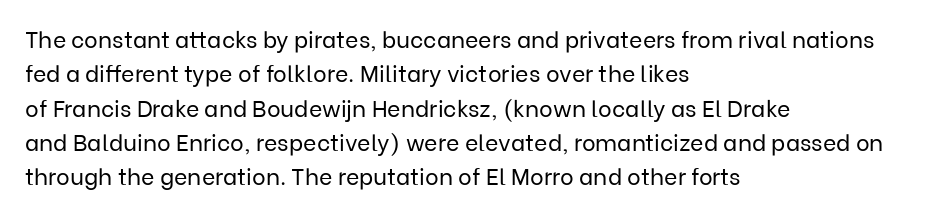
The vertical gap from one line to the next is medium. These lines were composed using upright roman letters. Horizontal alignment here is leftward, the default for most running prose. The gaps between neighbouring characters are ordinary and unremarkable. Weight: regular or lighter.
